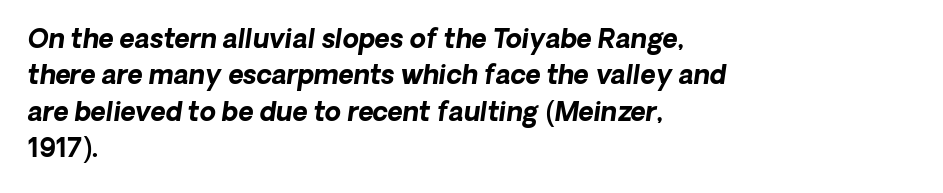
The space between consecutive lines is moderate. The paragraph has a hard left edge and a soft right edge. Descender tails drop into unmarked territory. As a designer I'd log this as weight 700, bold.
